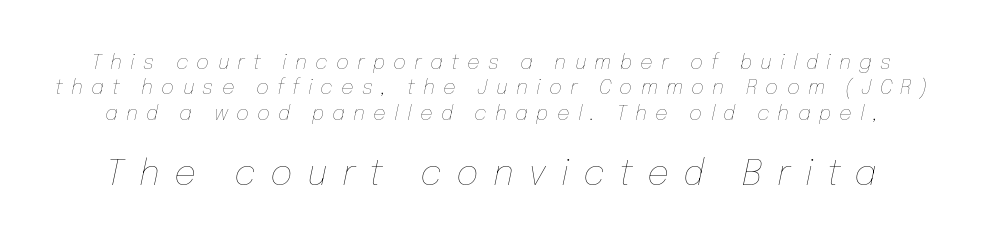
The letters in the lower block stand taller than those in the block above. Characters are canted at an angle relative to the baseline's perpendicular. Quick note: underline off. This block has exactly the height ordinary leading produces. The passage shown has open, widely tracked lettering throughout.
